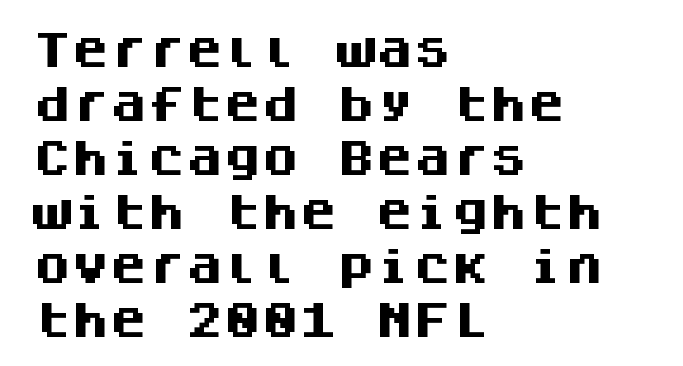
The image shows 38 px heavy sans-serif type, upright, monospaced; set left-aligned, normal line spacing (1.42x), normal letter spacing, not underlined; medium stroke contrast and a large x-height.
